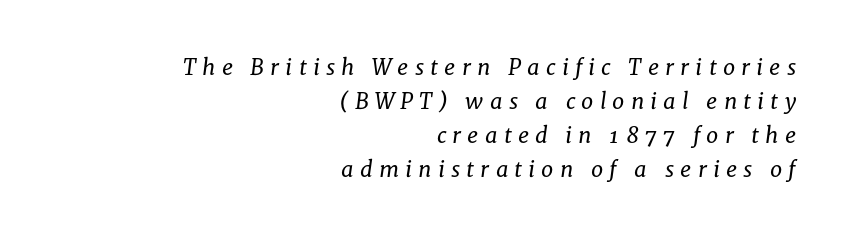
The rendering applies a slant to the glyphs. Stem width sits at or under what a default text font uses. Words appear elongated and porous because spacing is wide. Check under the words: just untouched page.
